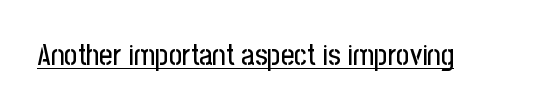
Q: Is the text italic (slanted)? A: No, it is upright.
Q: Is the typeface a serif or a sans-serif typeface? A: Sans-serif.
Q: Is the text underlined? A: Yes.
Q: Is the spacing between letters normal or unusually wide? A: Normal.
Q: Width (condensed, normal, or wide)? A: Condensed.
Q: Stroke contrast? A: Low.
Q: x-height? A: Medium.
Q: Monospaced? A: No.
